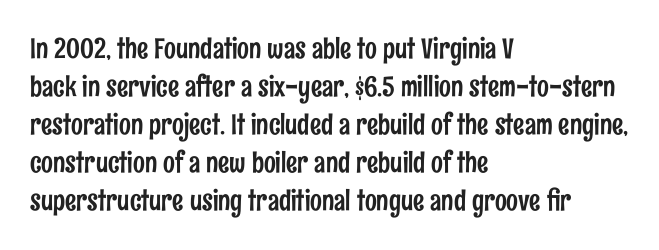
The image shows 28 px condensed sans-serif type, upright; set left-aligned, normal line spacing (1.36x), normal letter spacing, not underlined; low stroke contrast and a medium x-height.
